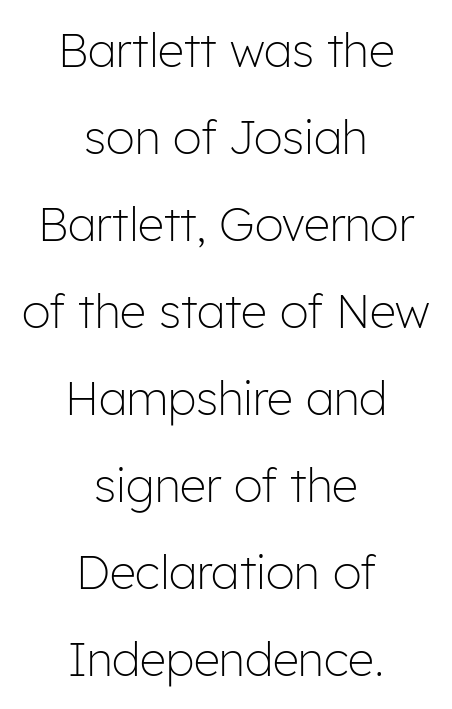
{"serif": "no", "italic": "no", "bold": "no", "weight": "light", "width": "normal", "stroke_contrast": "low", "x_height": "medium", "monospaced": "no", "underline": "no", "align": "center", "line_spacing_ratio": 1.89, "letter_spacing": "normal", "letter_spacing_em": 0.0, "glyph_px": 46}
